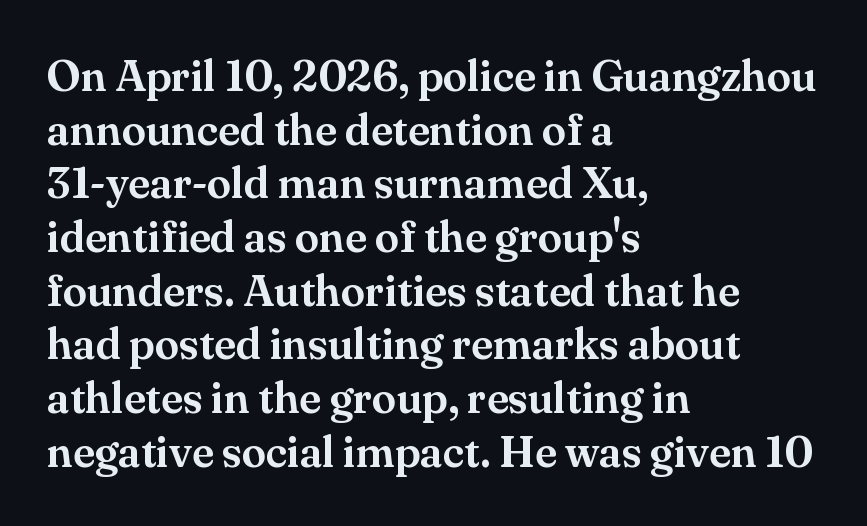
The image shows 44 px serif type, upright; set left-aligned, line spacing 1.22x, normal letter spacing, not underlined; medium stroke contrast and a small x-height.
